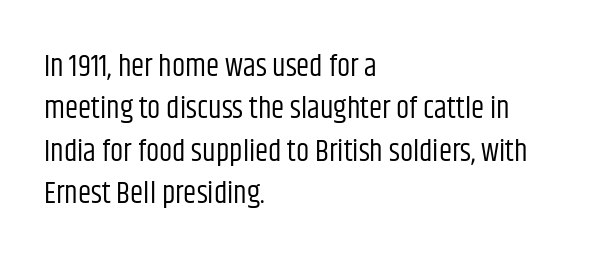
{"serif": "no", "italic": "no", "bold": "no", "weight": "regular", "width": "condensed", "stroke_contrast": "low", "x_height": "large", "monospaced": "no", "underline": "no", "align": "left", "line_spacing": "normal", "line_spacing_ratio": 1.41, "letter_spacing": "normal", "letter_spacing_em": 0.0, "glyph_px": 30}
